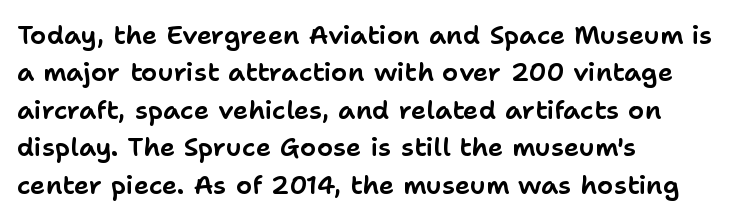
{"italic": "no", "underline": "no", "align": "left", "line_spacing": "normal", "line_spacing_ratio": 1.44, "letter_spacing": "normal", "letter_spacing_em": 0.0, "glyph_px": 26}
